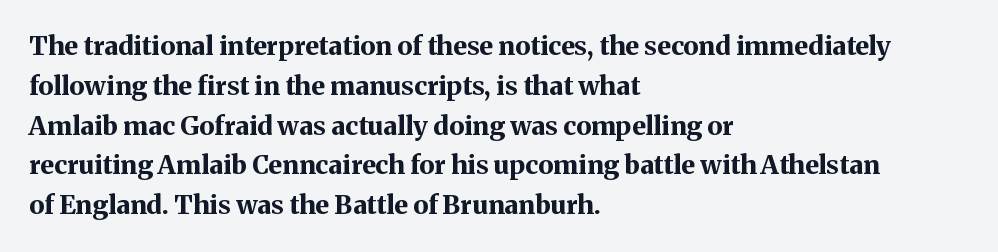
The image shows 26 px bold type, upright; set left-aligned, normal line spacing (1.53x), normal letter spacing, not underlined.
